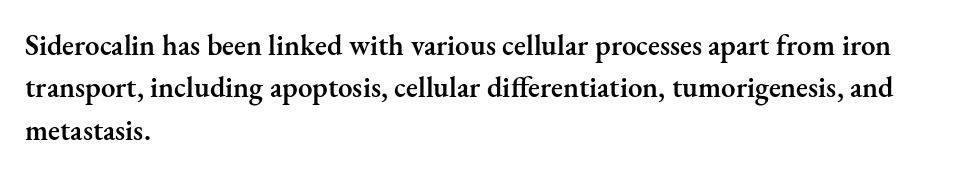
How would I describe the line gaps? Plain and ordinary. Varying glyph widths throughout — classic text-font behaviour. The passage shown is typeset with a serif family. Do the letters lean? They stand straight. What stands out about the letter spacing? Nothing — it is the standard amount. The words here are not underlined.
